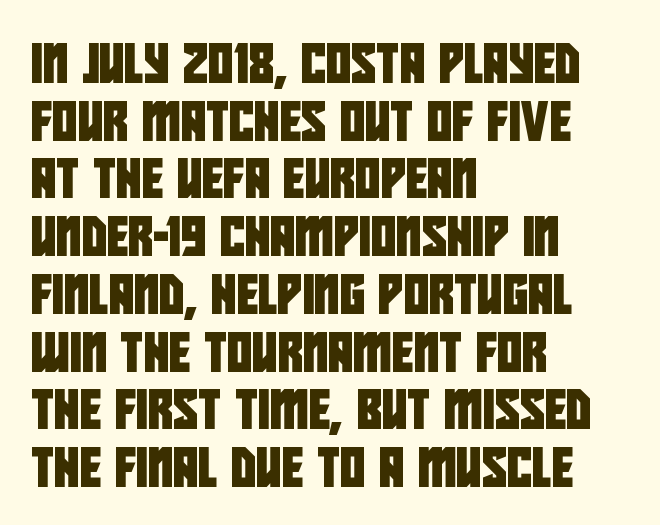
Q: Is the typeface a serif or a sans-serif typeface? A: Sans-serif.
Q: Is the text underlined? A: No.
Q: How is the paragraph aligned? A: Left-aligned.
Q: Is the spacing between letters normal or unusually wide? A: Normal.
Q: Is the spacing between lines tight, normal or loose? A: Normal.
Q: Width (condensed, normal, or wide)? A: Condensed.
Q: Stroke contrast? A: Low.
Q: x-height? A: Large.
Q: Monospaced? A: No.
